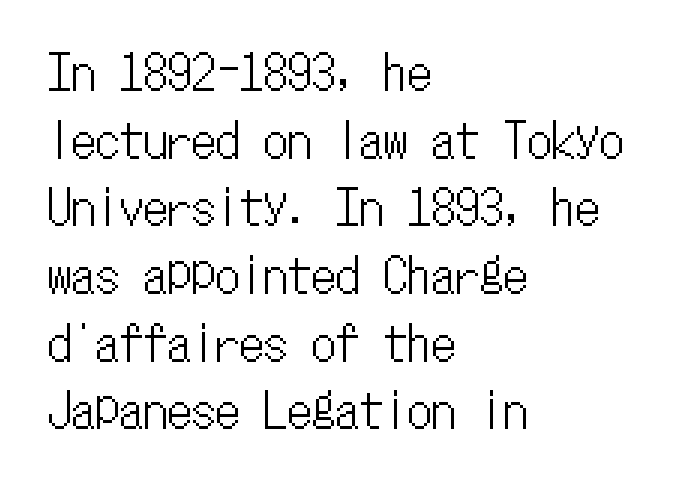
The image shows 48 px condensed type, upright, monospaced; set left-aligned, normal line spacing (1.41x), normal letter spacing, not underlined; low stroke contrast and a medium x-height.
